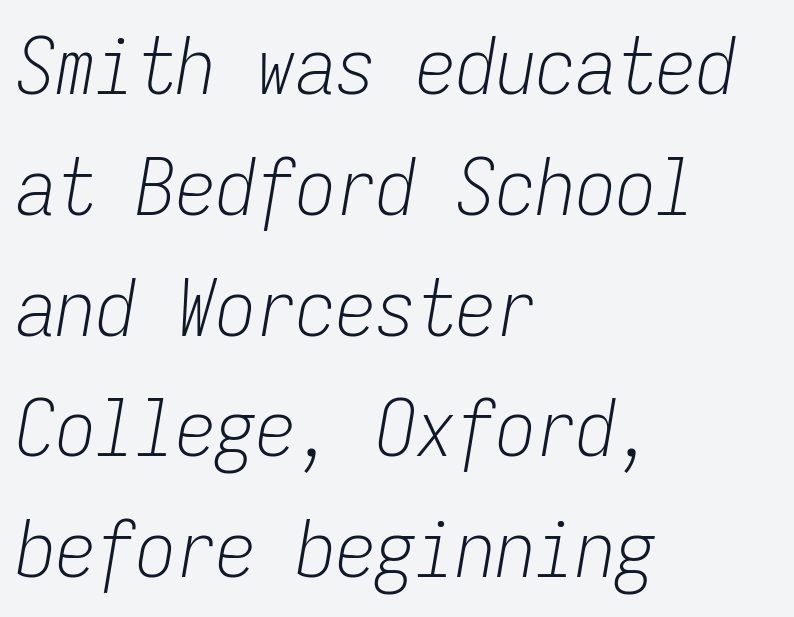
The characters are drawn with everyday or finer stroke widths. Short and long lines alike share a common starting point at left. The rendering uses typewriter-style spacing with identical character cells. In terms of leading, this rendering sits right in the middle. The face used here is rendered with its standard letterfit.
